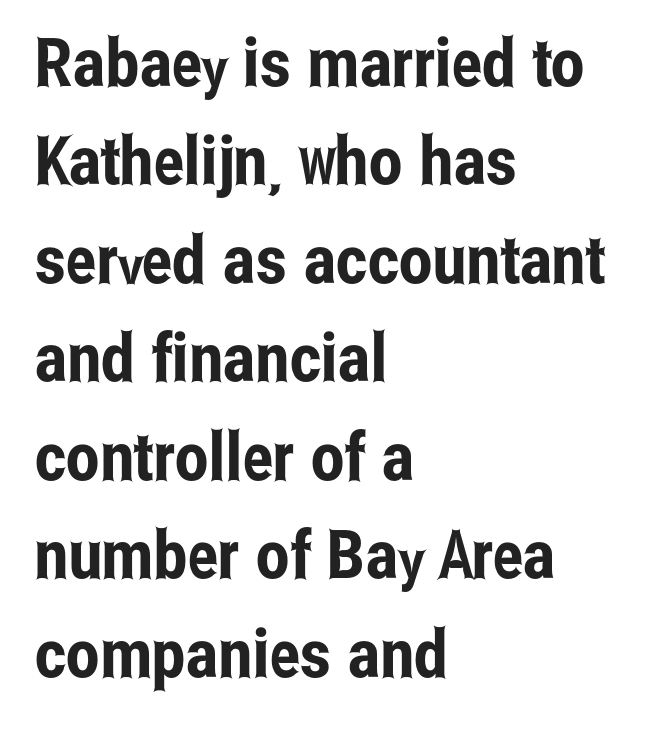
The image shows 67 px condensed sans-serif type, upright; set left-aligned, normal line spacing (1.47x), normal letter spacing, not underlined; low stroke contrast and a medium x-height.
